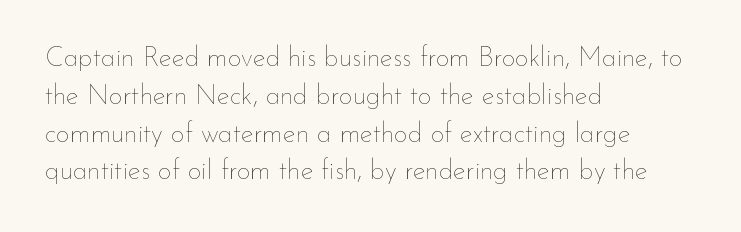
{"italic": "no", "bold": "no", "underline": "no", "align": "left", "line_spacing": "normal", "line_spacing_ratio": 1.4, "letter_spacing": "normal", "letter_spacing_em": 0.0, "glyph_px": 27}
